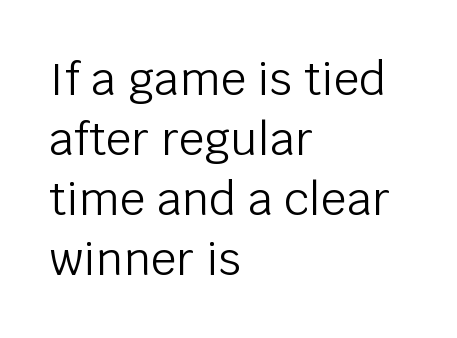
The image shows 45 px light sans-serif type, upright; set left-aligned, normal line spacing (1.33x), normal letter spacing, not underlined; low stroke contrast and a large x-height.
